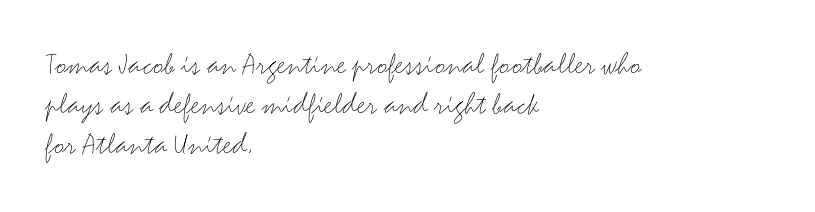
The image shows 32 px light, wide sans-serif type; set left-aligned, normal line spacing (1.25x), normal letter spacing, not underlined; medium stroke contrast and a small x-height.
